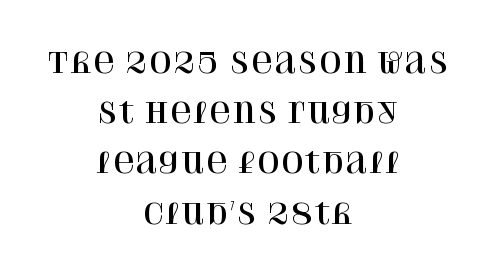
The image shows 29 px serif type, upright; set centered, line spacing 1.73x, normal letter spacing, not underlined; high stroke contrast and a large x-height.
